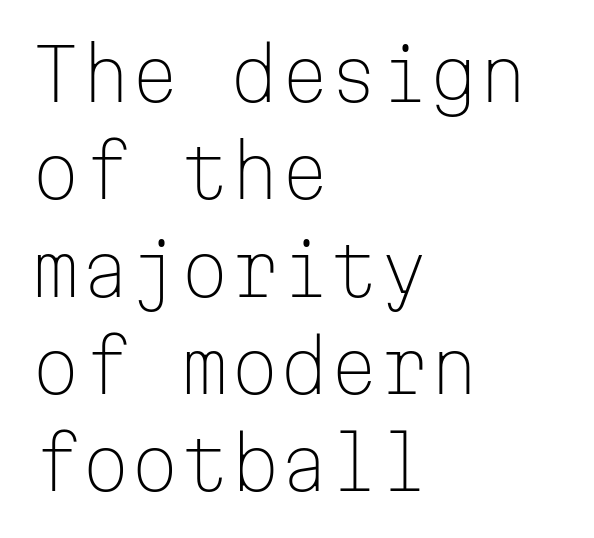
{"serif": "no", "italic": "no", "bold": "no", "weight": "light", "width": "normal", "stroke_contrast": "low", "x_height": "medium", "monospaced": "yes", "underline": "no", "align": "left", "line_spacing": "normal", "line_spacing_ratio": 1.37, "letter_spacing": "normal", "letter_spacing_em": 0.0, "glyph_px": 71}
